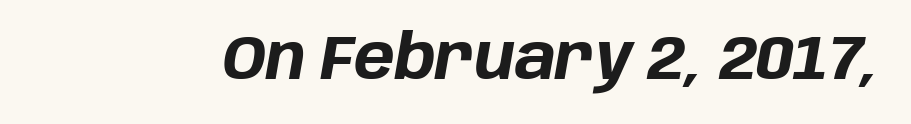
Q: Is the text bold? A: Yes.
Q: Is the text italic (slanted)? A: Yes, it leans right by about 10 degrees.
Q: Is the text underlined? A: No.
Q: Is the spacing between letters normal or unusually wide? A: Normal.
Q: Width (condensed, normal, or wide)? A: Normal.
Q: Stroke contrast? A: Low.
Q: x-height? A: Large.
Q: Monospaced? A: No.
